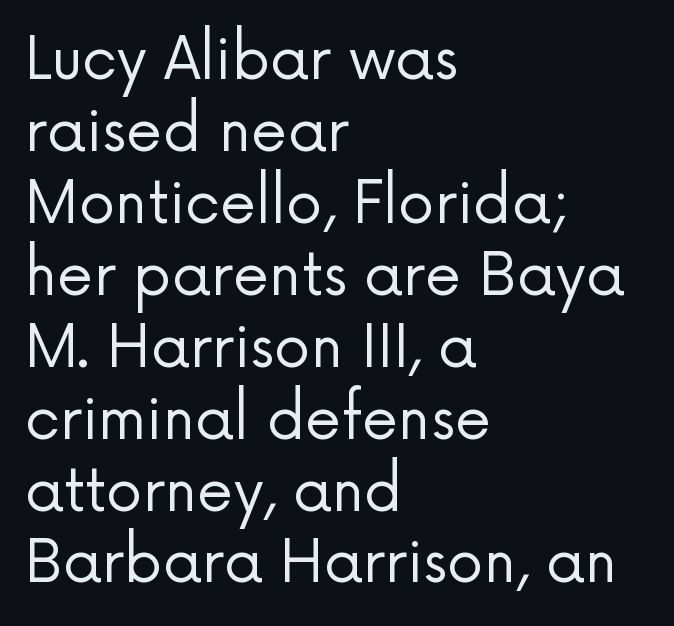
Q: Is the text bold? A: No.
Q: Is the text italic (slanted)? A: No, it is upright.
Q: Is the typeface a serif or a sans-serif typeface? A: Sans-serif.
Q: Is the text underlined? A: No.
Q: How is the paragraph aligned? A: Left-aligned.
Q: Is the spacing between letters normal or unusually wide? A: Normal.
Q: Width (condensed, normal, or wide)? A: Normal.
Q: Stroke contrast? A: Low.
Q: x-height? A: Medium.
Q: Monospaced? A: No.
